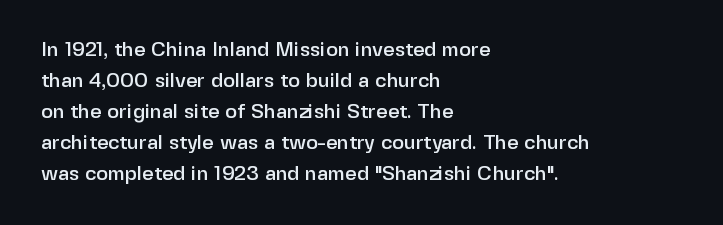
The image shows 20 px text type, upright; set left-aligned, normal line spacing (1.55x), normal letter spacing, not underlined.
